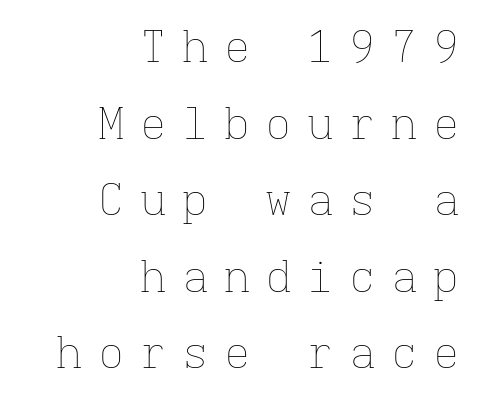
{"italic": "no", "bold": "no", "weight": "thin", "width": "normal", "stroke_contrast": "low", "x_height": "medium", "monospaced": "yes", "underline": "no", "align": "right", "line_spacing_ratio": 1.74, "letter_spacing": "wide", "letter_spacing_em": 0.35, "glyph_px": 44}
